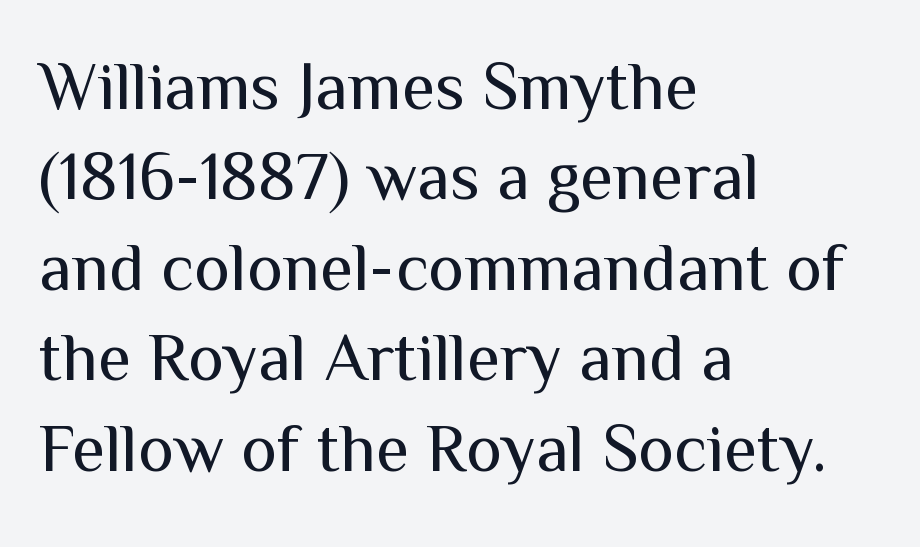
The image shows 68 px regular-weight sans-serif type, upright; set left-aligned, normal line spacing (1.33x), normal letter spacing, not underlined; medium stroke contrast and a medium x-height.
